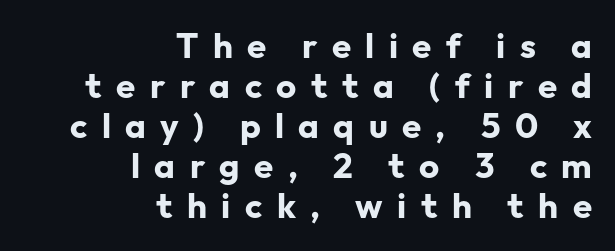
Q: Is the text bold? A: Yes.
Q: Is the text italic (slanted)? A: No, it is upright.
Q: Is the typeface a serif or a sans-serif typeface? A: Sans-serif.
Q: Is the text underlined? A: No.
Q: How is the paragraph aligned? A: Right-aligned.
Q: Is the spacing between letters normal or unusually wide? A: Unusually wide.
Q: Is the spacing between lines tight, normal or loose? A: Tight.
Q: Width (condensed, normal, or wide)? A: Normal.
Q: Stroke contrast? A: Low.
Q: x-height? A: Medium.
Q: Monospaced? A: No.
